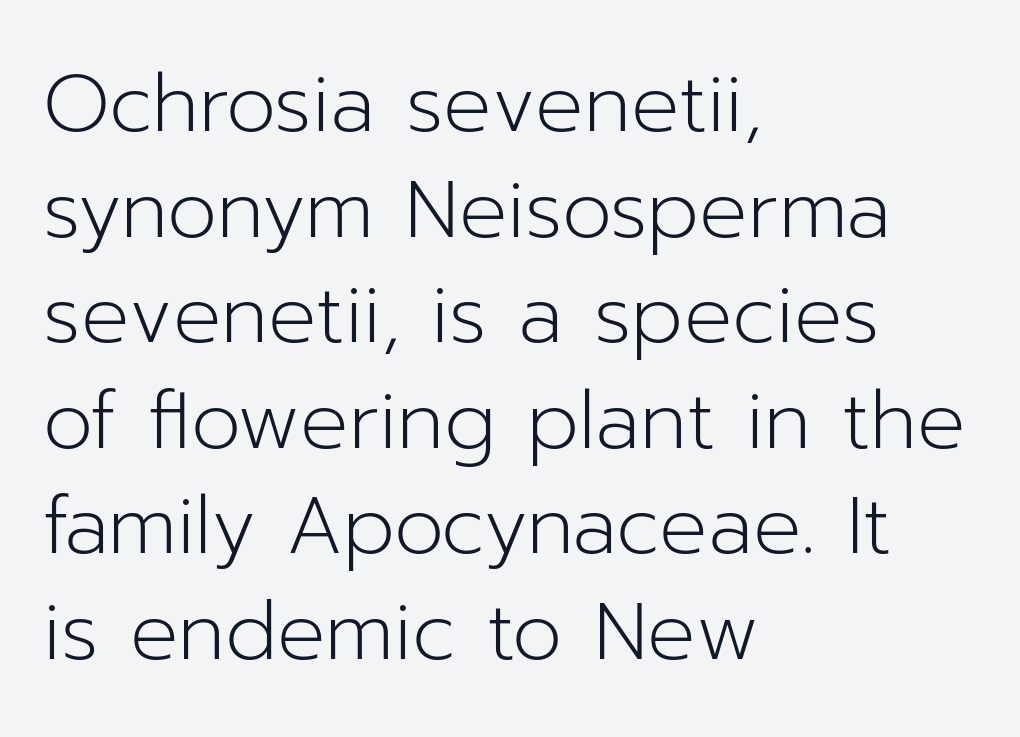
The image shows 80 px light sans-serif type, upright; set left-aligned, normal line spacing (1.32x), normal letter spacing, not underlined; low stroke contrast and a medium x-height.
